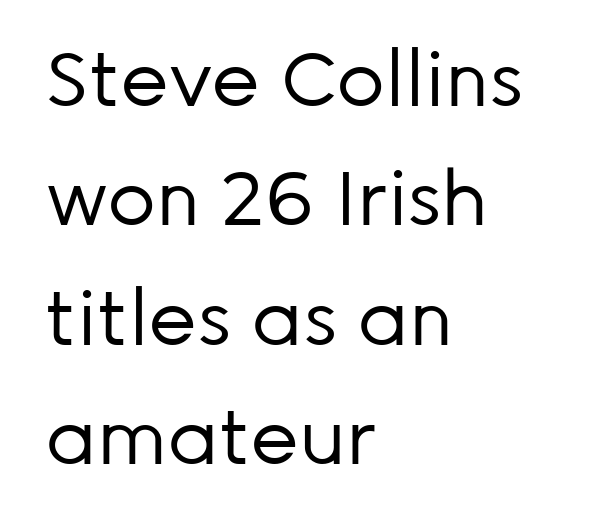
{"serif": "no", "italic": "no", "bold": "no", "weight": "regular", "width": "normal", "stroke_contrast": "low", "x_height": "medium", "monospaced": "no", "underline": "no", "align": "left", "line_spacing": "normal", "line_spacing_ratio": 1.57, "letter_spacing": "normal", "letter_spacing_em": 0.0, "glyph_px": 76}
